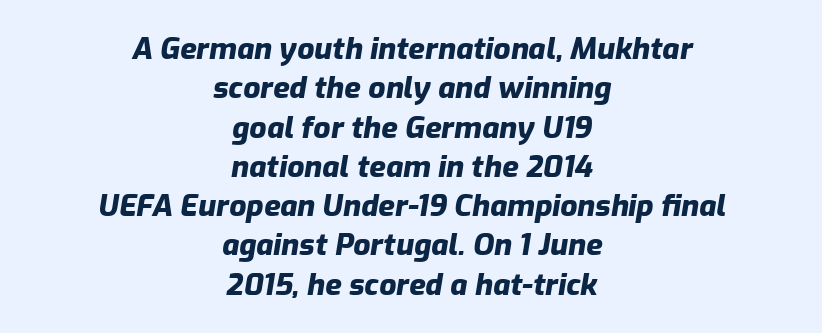
Q: Is the text bold? A: Yes.
Q: Is the text italic (slanted)? A: Yes, it leans right by about 9 degrees.
Q: Is the text underlined? A: No.
Q: How is the paragraph aligned? A: Centered.
Q: Is the spacing between letters normal or unusually wide? A: Normal.
Q: Is the spacing between lines tight, normal or loose? A: Normal.
Q: Width (condensed, normal, or wide)? A: Normal.
Q: Stroke contrast? A: Low.
Q: x-height? A: Medium.
Q: Monospaced? A: No.
